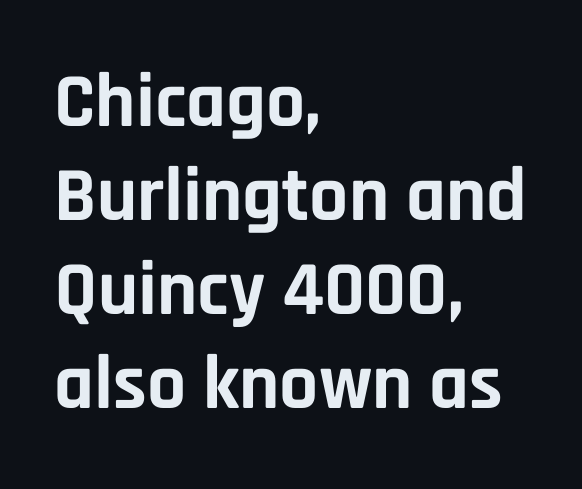
The image shows 77 px bold sans-serif type, upright; set left-aligned, line spacing 1.22x, normal letter spacing, not underlined; low stroke contrast and a large x-height.
